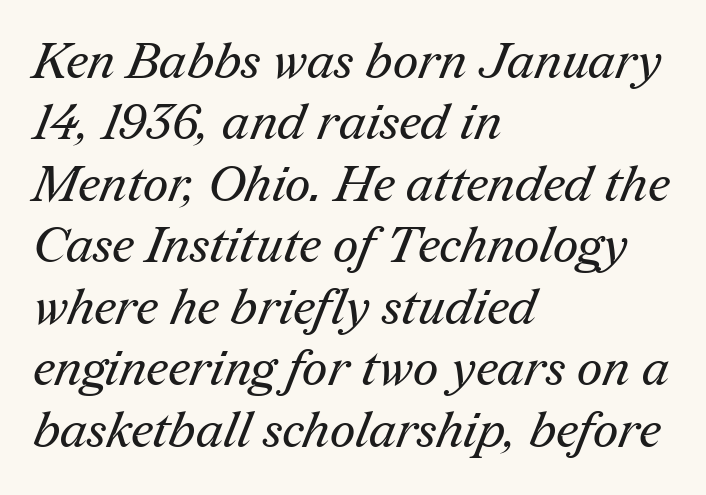
Q: Is the text bold? A: No.
Q: Is the typeface a serif or a sans-serif typeface? A: Serif.
Q: Is the text underlined? A: No.
Q: How is the paragraph aligned? A: Left-aligned.
Q: Is the spacing between letters normal or unusually wide? A: Normal.
Q: Width (condensed, normal, or wide)? A: Normal.
Q: Stroke contrast? A: Medium.
Q: x-height? A: Medium.
Q: Monospaced? A: No.
